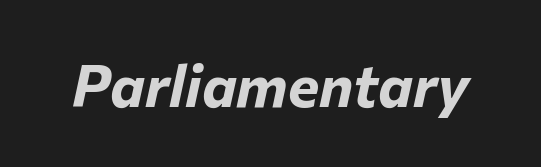
The image shows 59 px bold type, italic (leaning right); set normal letter spacing, not underlined; low stroke contrast and a medium x-height.
